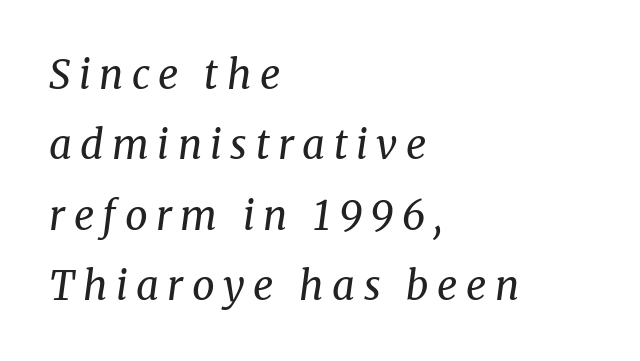
Character widths vary here, with narrow letters taking less room than wide ones. Observe the wide spacing: letters keep a clear distance from each other. Does the type have serifs? Yes, each stem ends in a small foot. Weight class: somewhere from thin through regular.
